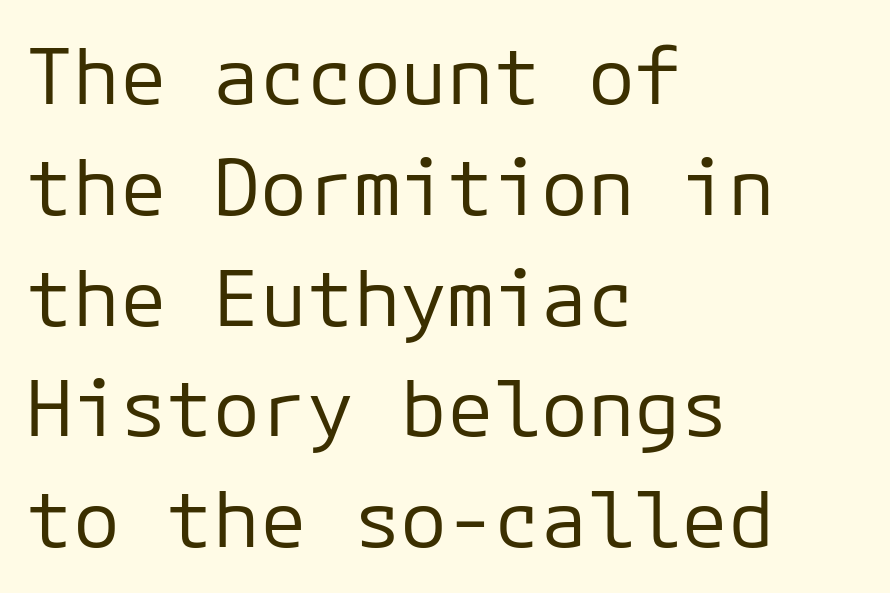
The lettering holds an erect, upright posture throughout. Is the block centered? No — it sits flush against the left margin. Spacing between characters is what you'd get straight out of the box. Here the designer chose a console-style face with uniform glyph widths.
